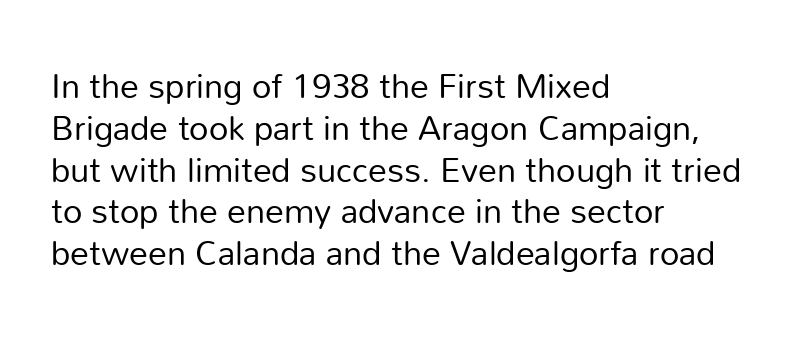
The letters advance in unequal steps, a hallmark of proportional type. Every row of glyphs begins at an identical x-position on the left. Beneath every word, the page is bare. The type sits square on the baseline with zero lean. The font sits on the lighter half of the weight spectrum, regular included. Nope, no serifs anywhere on these letters.
